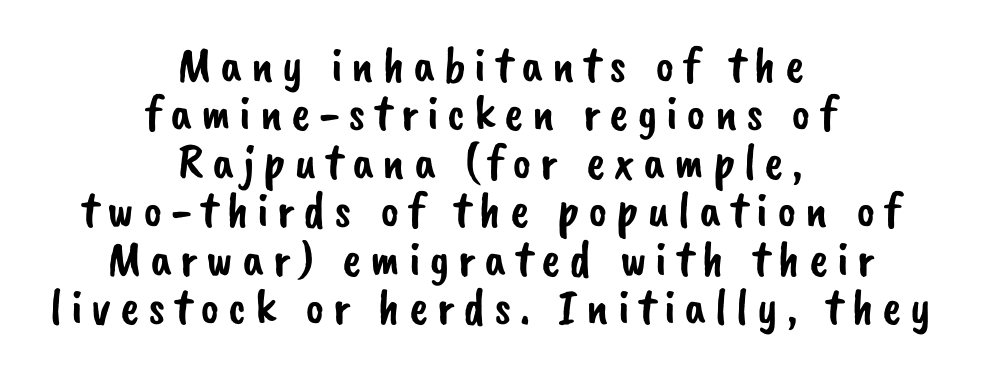
Q: Is the typeface a serif or a sans-serif typeface? A: Sans-serif.
Q: Is the text underlined? A: No.
Q: How is the paragraph aligned? A: Centered.
Q: Is the spacing between lines tight, normal or loose? A: Tight.
Q: Width (condensed, normal, or wide)? A: Normal.
Q: Stroke contrast? A: Low.
Q: x-height? A: Small.
Q: Monospaced? A: No.
